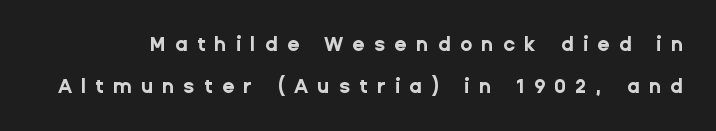
{"italic": "no", "bold": "yes", "underline": "no", "line_spacing": "loose", "line_spacing_ratio": 2.12, "letter_spacing": "wide", "letter_spacing_em": 0.46, "glyph_px": 20}
